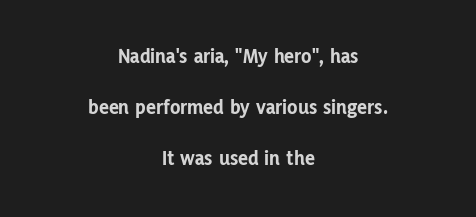
The image shows 21 px bold type, upright; set centered, loose line spacing (2.44x), normal letter spacing, not underlined.
